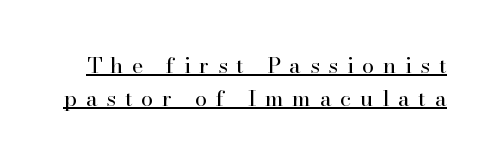
Q: Is the text bold? A: No.
Q: Is the text italic (slanted)? A: No, it is upright.
Q: Is the text underlined? A: Yes.
Q: Is the spacing between letters normal or unusually wide? A: Unusually wide.
Q: Is the spacing between lines tight, normal or loose? A: Normal.
